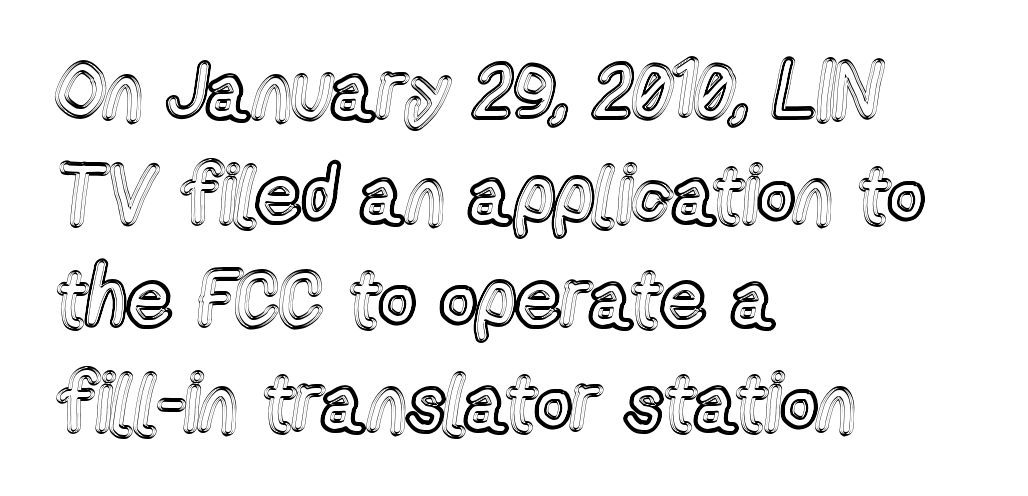
The image shows 80 px condensed type; set left-aligned, normal line spacing (1.3x), normal letter spacing, not underlined; a medium x-height.
